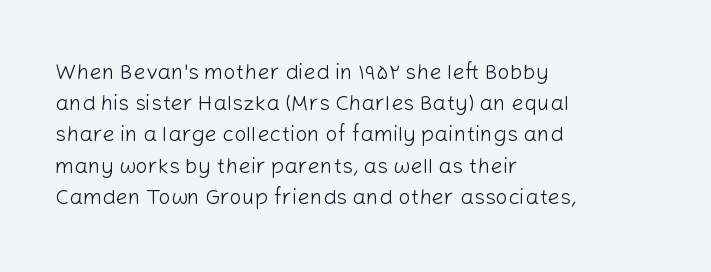
Every row of glyphs begins at an identical x-position on the left. The typesetting does not lean heavy: it is not bold. One glance says typical: line gaps are just what's usual. Underlining? Definitely not there.
